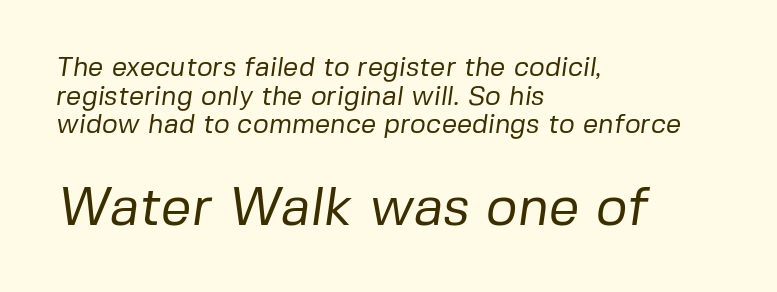
Q: Is the text bold? A: No.
Q: Is the typeface a serif or a sans-serif typeface? A: Sans-serif.
Q: Is the text underlined? A: No.
Q: How is the paragraph aligned? A: Left-aligned.
Q: Is the spacing between letters normal or unusually wide? A: Normal.
Q: Is the spacing between lines tight, normal or loose? A: Tight.
Q: Which block of text is set in a larger size, the first (top) or the second (bottom)? A: The second (bottom) one.
Q: Width (condensed, normal, or wide)? A: Normal.
Q: Stroke contrast? A: Low.
Q: x-height? A: Medium.
Q: Monospaced? A: No.
